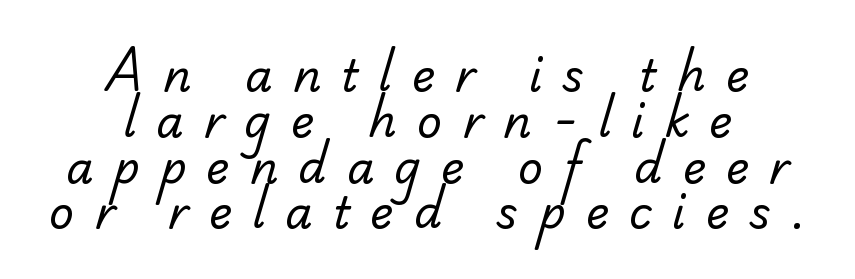
{"serif": "yes", "bold": "no", "weight": "regular", "width": "normal", "stroke_contrast": "low", "x_height": "small", "monospaced": "no", "underline": "no", "align": "center", "line_spacing": "tight", "line_spacing_ratio": 1.04, "letter_spacing": "wide", "letter_spacing_em": 0.46, "glyph_px": 44}
